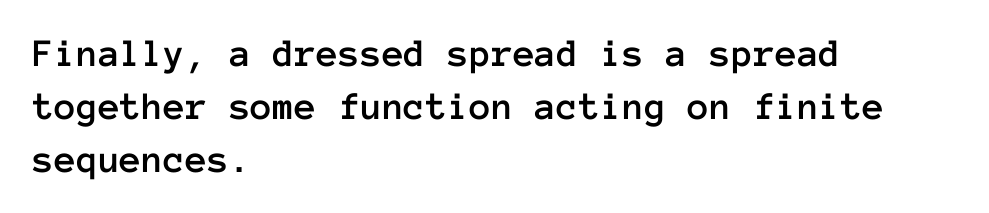
The lines are quadded left. The specimen omits any rule beneath the text block's lines. The letters stand upright; this is a roman face. These lines sit exactly where default settings would place them.
